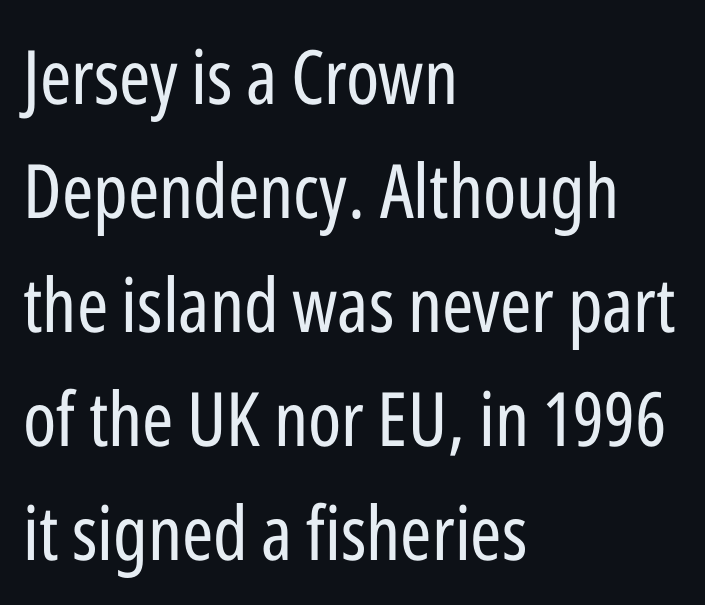
Q: Is the text bold? A: No.
Q: Is the text italic (slanted)? A: No, it is upright.
Q: Is the typeface a serif or a sans-serif typeface? A: Sans-serif.
Q: Is the text underlined? A: No.
Q: How is the paragraph aligned? A: Left-aligned.
Q: Is the spacing between letters normal or unusually wide? A: Normal.
Q: Is the spacing between lines tight, normal or loose? A: Normal.
Q: Width (condensed, normal, or wide)? A: Condensed.
Q: Stroke contrast? A: Low.
Q: x-height? A: Medium.
Q: Monospaced? A: No.
